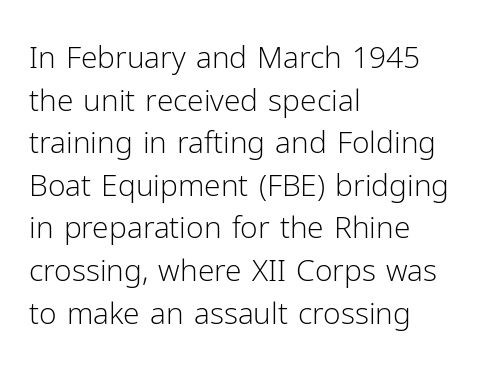
Q: Is the text bold? A: No.
Q: Is the text italic (slanted)? A: No, it is upright.
Q: Is the typeface a serif or a sans-serif typeface? A: Sans-serif.
Q: Is the text underlined? A: No.
Q: How is the paragraph aligned? A: Left-aligned.
Q: Is the spacing between letters normal or unusually wide? A: Normal.
Q: Is the spacing between lines tight, normal or loose? A: Normal.
Q: Width (condensed, normal, or wide)? A: Normal.
Q: Stroke contrast? A: Low.
Q: x-height? A: Medium.
Q: Monospaced? A: No.
